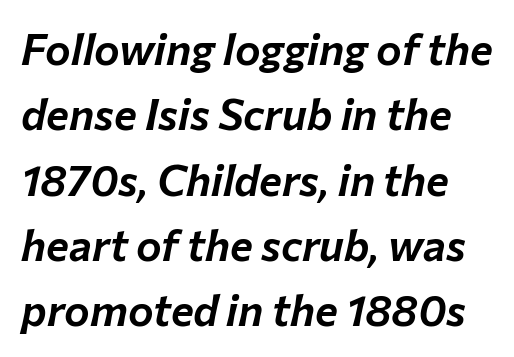
The image shows 43 px text type, italic (leaning right); set normal line spacing (1.52x), normal letter spacing, not underlined; low stroke contrast and a medium x-height.
